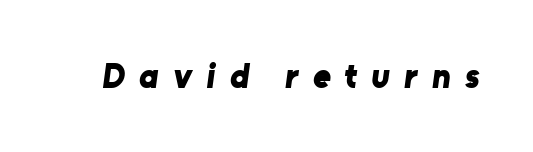
Q: Is the text bold? A: Yes.
Q: Is the typeface a serif or a sans-serif typeface? A: Sans-serif.
Q: Is the text underlined? A: No.
Q: Is the spacing between letters normal or unusually wide? A: Unusually wide.
Q: Width (condensed, normal, or wide)? A: Normal.
Q: Stroke contrast? A: Low.
Q: x-height? A: Medium.
Q: Monospaced? A: No.
